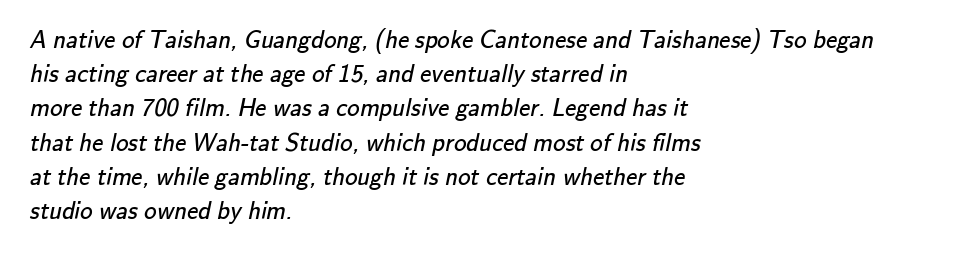
The image shows 25 px text type; set left-aligned, normal line spacing (1.37x), normal letter spacing, not underlined.
